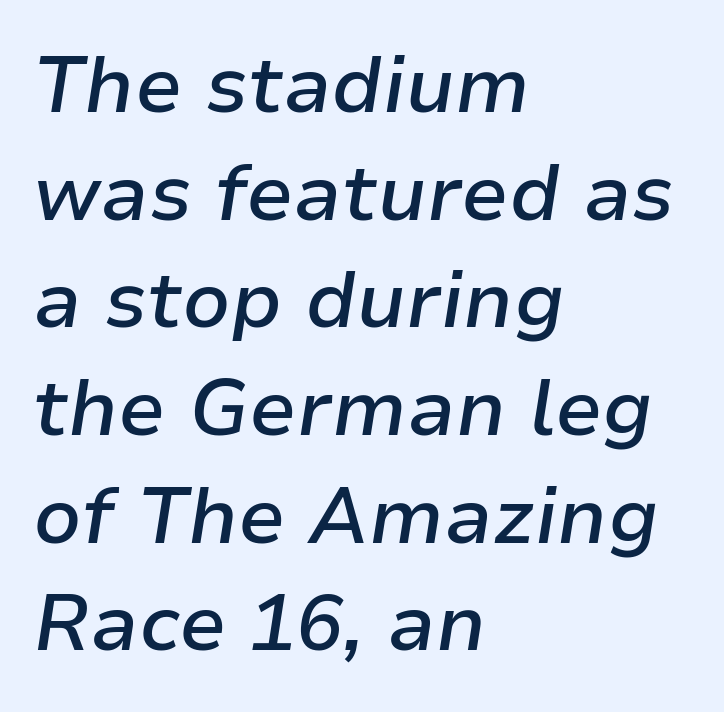
The image shows 78 px semibold type, italic (leaning right); set left-aligned, normal line spacing (1.38x), normal letter spacing, not underlined; low stroke contrast and a medium x-height.
